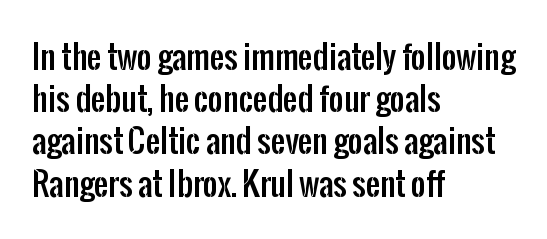
{"serif": "no", "italic": "no", "width": "condensed", "stroke_contrast": "low", "x_height": "medium", "monospaced": "no", "underline": "no", "align": "left", "line_spacing": "normal", "line_spacing_ratio": 1.32, "letter_spacing": "normal", "letter_spacing_em": 0.0, "glyph_px": 32}
